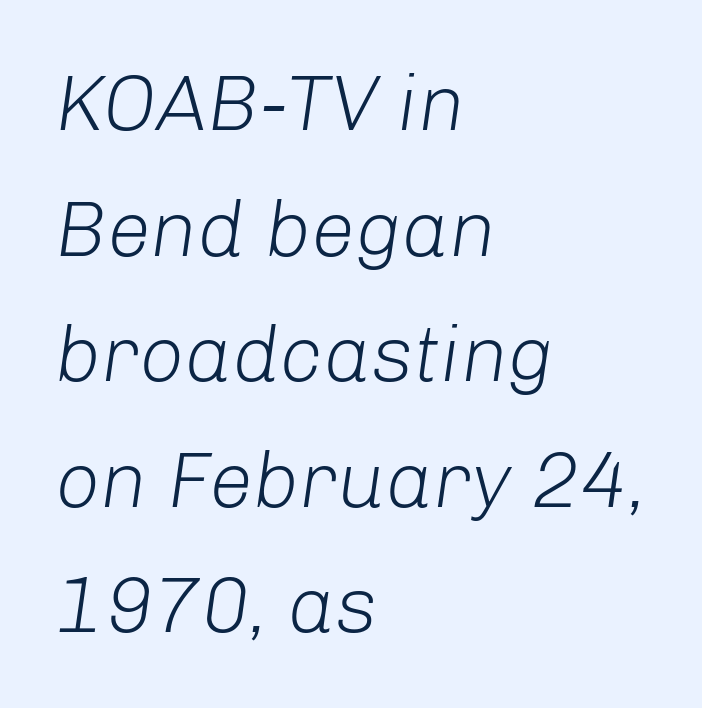
{"italic": "yes", "lean": "right", "slant_degrees": 8, "bold": "no", "weight": "light", "width": "normal", "stroke_contrast": "low", "x_height": "medium", "monospaced": "no", "underline": "no", "align": "left", "line_spacing": "normal", "line_spacing_ratio": 1.59, "letter_spacing": "normal", "letter_spacing_em": 0.0, "glyph_px": 79}
